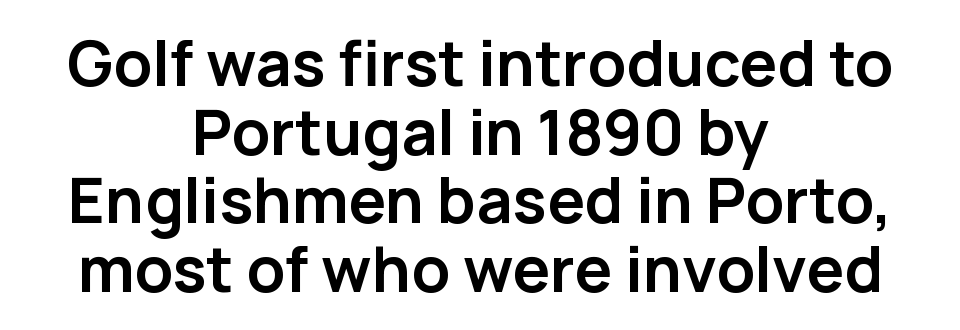
Q: Is the text bold? A: Yes.
Q: Is the text italic (slanted)? A: No, it is upright.
Q: Is the typeface a serif or a sans-serif typeface? A: Sans-serif.
Q: Is the text underlined? A: No.
Q: How is the paragraph aligned? A: Centered.
Q: Is the spacing between letters normal or unusually wide? A: Normal.
Q: Is the spacing between lines tight, normal or loose? A: Tight.
Q: Width (condensed, normal, or wide)? A: Normal.
Q: Stroke contrast? A: Low.
Q: x-height? A: Medium.
Q: Monospaced? A: No.
